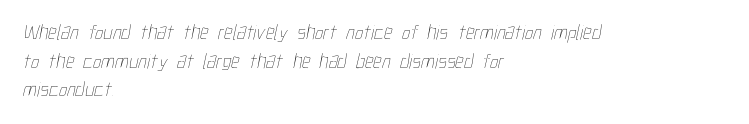
Q: Is the text bold? A: No.
Q: Is the text underlined? A: No.
Q: How is the paragraph aligned? A: Left-aligned.
Q: Is the spacing between letters normal or unusually wide? A: Normal.
Q: Is the spacing between lines tight, normal or loose? A: Normal.
